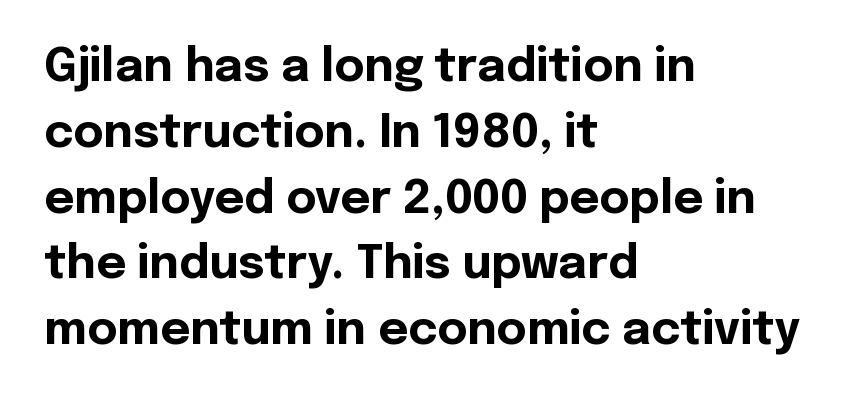
Q: Is the text bold? A: Yes.
Q: Is the text italic (slanted)? A: No, it is upright.
Q: Is the typeface a serif or a sans-serif typeface? A: Sans-serif.
Q: Is the text underlined? A: No.
Q: How is the paragraph aligned? A: Left-aligned.
Q: Is the spacing between letters normal or unusually wide? A: Normal.
Q: Is the spacing between lines tight, normal or loose? A: Normal.
Q: Width (condensed, normal, or wide)? A: Normal.
Q: x-height? A: Medium.
Q: Monospaced? A: No.
